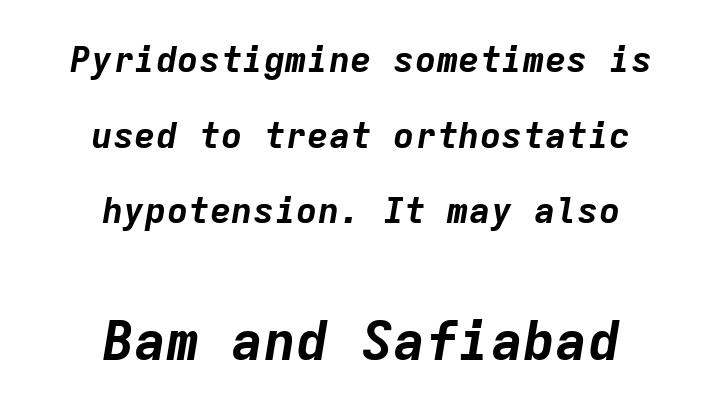
{"italic": "yes", "lean": "right", "slant_degrees": 9, "bold": "yes", "weight": "bold", "width": "normal", "stroke_contrast": "low", "x_height": "medium", "monospaced": "yes", "underline": "no", "align": "center", "line_spacing": "loose", "line_spacing_ratio": 2.1, "letter_spacing": "normal", "letter_spacing_em": 0.0, "larger_block": "second", "size_ratio": 1.5, "glyph_px": 54}
